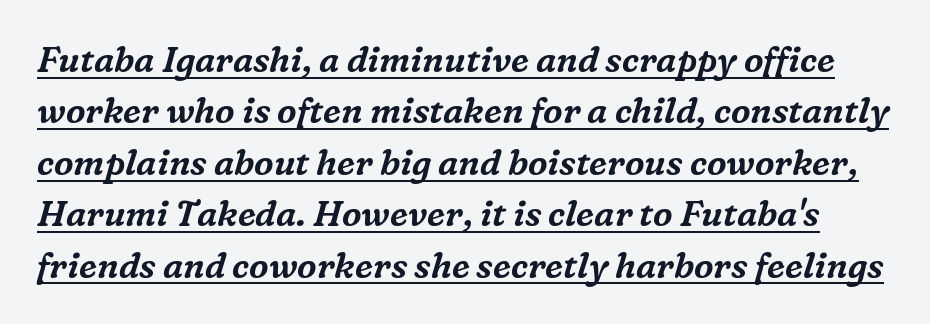
{"serif": "yes", "italic": "yes", "lean": "right", "slant_degrees": 16, "width": "normal", "stroke_contrast": "medium", "x_height": "medium", "monospaced": "no", "underline": "yes", "line_spacing": "normal", "line_spacing_ratio": 1.47, "letter_spacing": "normal", "letter_spacing_em": 0.0, "glyph_px": 35}
